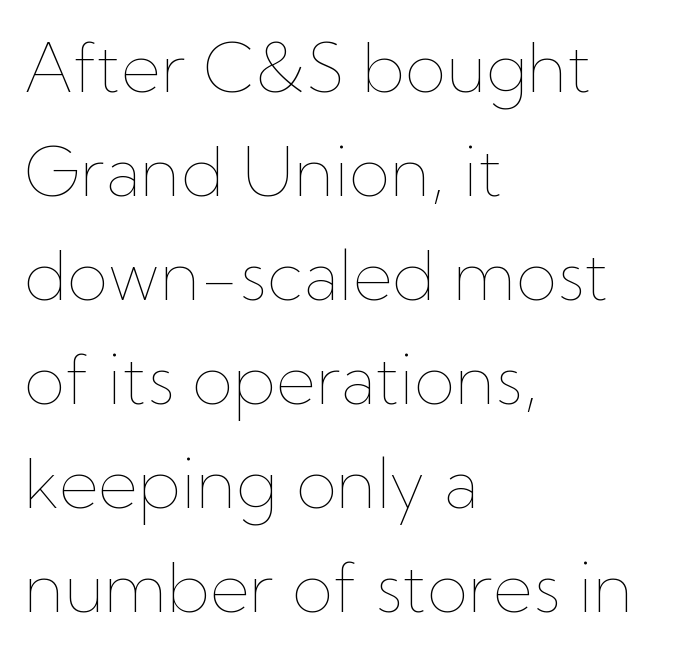
Words float on clear page, feet unadorned. It's the straight-up-and-down kind of type. Line spacing here is normal. The paragraph shown leans on its left margin.
